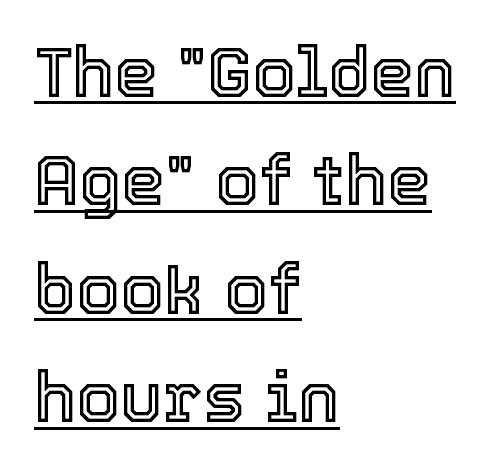
{"italic": "no", "width": "normal", "x_height": "medium", "monospaced": "no", "underline": "yes", "align": "left", "line_spacing": "normal", "line_spacing_ratio": 1.55, "letter_spacing": "normal", "letter_spacing_em": 0.0, "glyph_px": 70}
